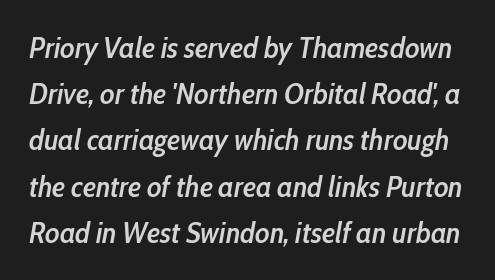
The image shows 30 px semibold, condensed type, italic (leaning right); set normal line spacing (1.54x), normal letter spacing, not underlined; low stroke contrast and a medium x-height.
